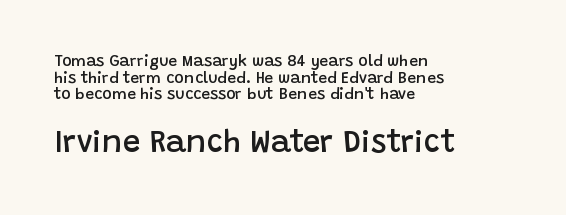
{"serif": "no", "italic": "no", "bold": "semi", "weight": "semibold", "width": "normal", "stroke_contrast": "low", "x_height": "large", "monospaced": "no", "underline": "no", "align": "left", "line_spacing": "tight", "line_spacing_ratio": 1.04, "letter_spacing": "normal", "letter_spacing_em": 0.0, "larger_block": "second", "size_ratio": 1.94, "glyph_px": 31}
